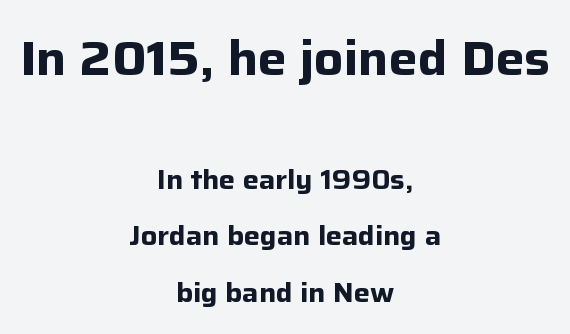
The image shows 48 px bold sans-serif type, upright; set centered, loose line spacing (2.08x), normal letter spacing, not underlined; the first (top) block is 1.78x larger; low stroke contrast and a medium x-height.
